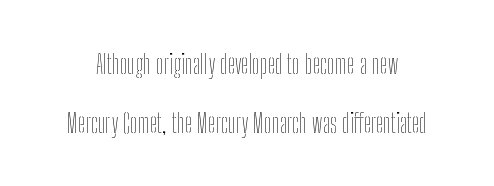
The image shows 27 px text type, upright; set loose line spacing (2.17x), normal letter spacing, not underlined.
